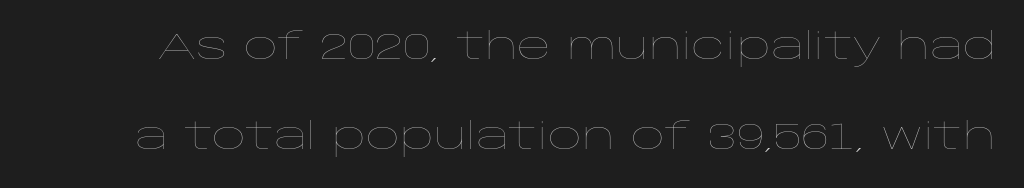
{"italic": "no", "bold": "no", "weight": "thin", "width": "wide", "stroke_contrast": "low", "x_height": "large", "monospaced": "no", "underline": "no", "line_spacing": "loose", "line_spacing_ratio": 2.44, "letter_spacing": "normal", "letter_spacing_em": 0.0, "glyph_px": 37}
